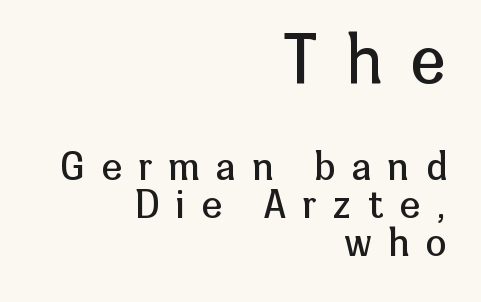
{"serif": "no", "italic": "no", "bold": "no", "weight": "regular", "width": "normal", "stroke_contrast": "low", "x_height": "medium", "monospaced": "no", "underline": "no", "align": "right", "line_spacing": "tight", "line_spacing_ratio": 1.03, "letter_spacing": "wide", "letter_spacing_em": 0.46, "larger_block": "first", "size_ratio": 1.73, "glyph_px": 64}
